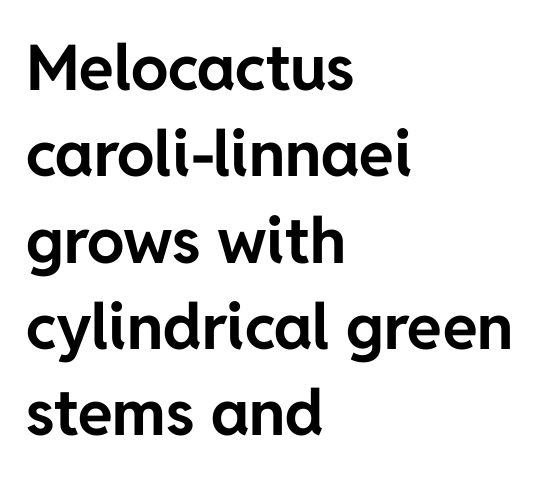
The image shows 63 px bold sans-serif type, upright; set left-aligned, normal line spacing (1.37x), normal letter spacing, not underlined; low stroke contrast and a medium x-height.
